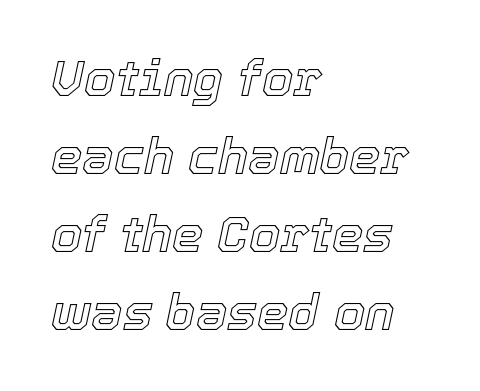
The image shows 50 px text type, italic (leaning right); set left-aligned, normal line spacing (1.56x), normal letter spacing, not underlined; a medium x-height.
